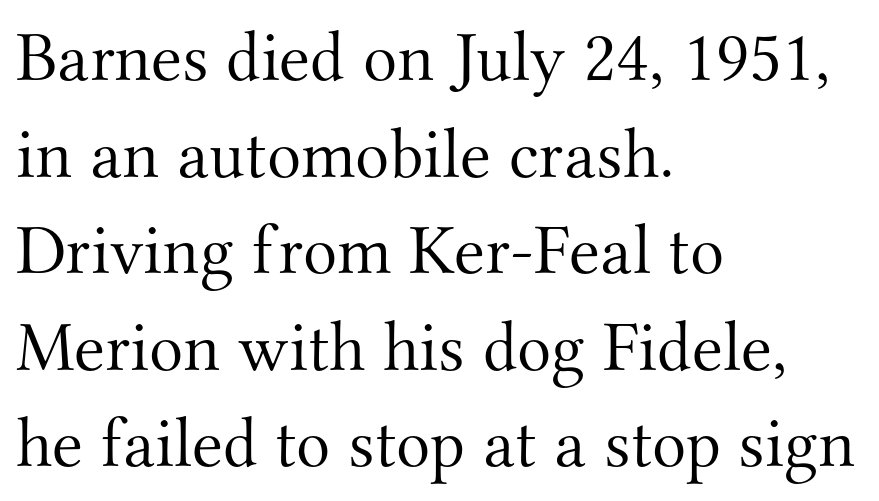
The image shows 71 px light serif type, upright; set left-aligned, normal line spacing (1.36x), normal letter spacing, not underlined; medium stroke contrast and a small x-height.
